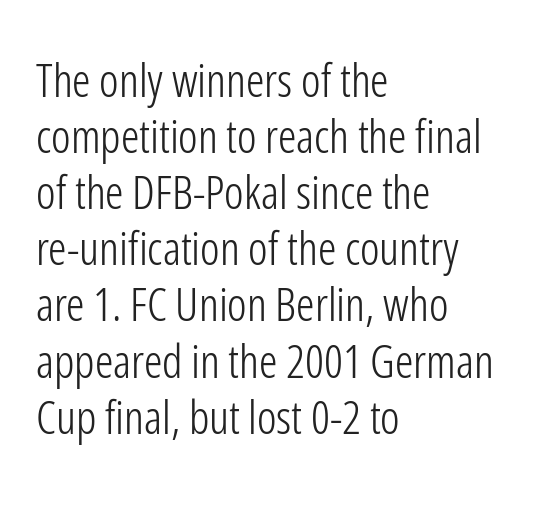
Q: Is the text bold? A: No.
Q: Is the text italic (slanted)? A: No, it is upright.
Q: Is the typeface a serif or a sans-serif typeface? A: Sans-serif.
Q: Is the text underlined? A: No.
Q: How is the paragraph aligned? A: Left-aligned.
Q: Is the spacing between letters normal or unusually wide? A: Normal.
Q: Width (condensed, normal, or wide)? A: Condensed.
Q: Stroke contrast? A: Low.
Q: x-height? A: Medium.
Q: Monospaced? A: No.
